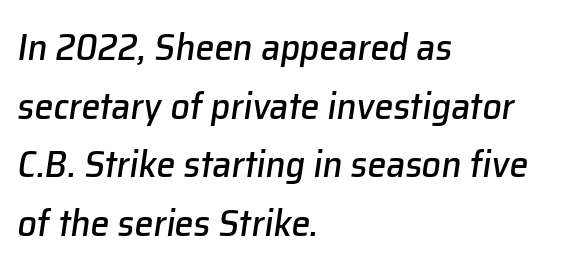
Descender tails drop into unmarked territory. A typesetter would call this zero additional tracking. The letters advance in unequal steps, a hallmark of proportional type. Rows of type keep a routine distance in the vertical direction.
